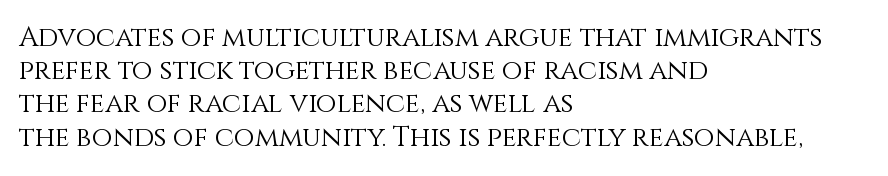
The zone under the glyphs is completely vacant. The passage is arranged the way most books set body copy — flush left. The type sits square on the baseline with zero lean. Weight: in the light-to-regular range. In terms of letterspacing, this is plain default setting.
